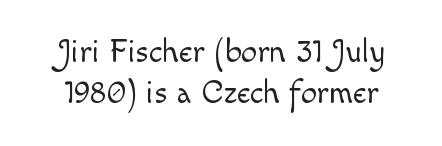
Quick note: not italic, upright. Is this a fixed-width face? No — the glyphs have proportional, varying widths. Unbolded letterforms with no extra heft. Honestly, there is no underline to notice here at all.
